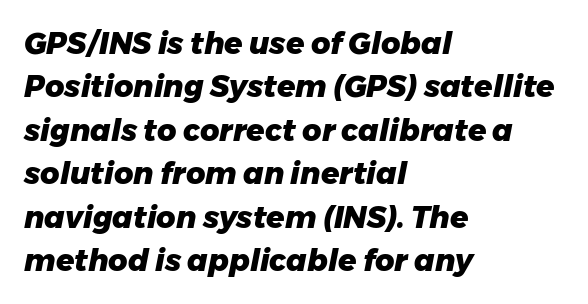
Q: Is the text bold? A: Yes.
Q: Is the text italic (slanted)? A: Yes, it leans right by about 11 degrees.
Q: Is the text underlined? A: No.
Q: How is the paragraph aligned? A: Left-aligned.
Q: Is the spacing between letters normal or unusually wide? A: Normal.
Q: Is the spacing between lines tight, normal or loose? A: Normal.
Q: Width (condensed, normal, or wide)? A: Normal.
Q: Stroke contrast? A: Low.
Q: x-height? A: Medium.
Q: Monospaced? A: No.
